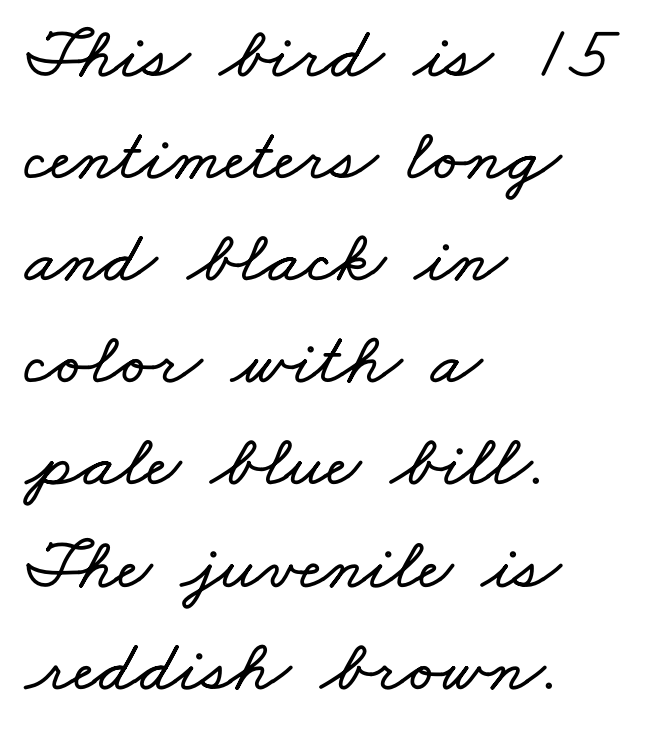
{"width": "wide", "stroke_contrast": "low", "x_height": "small", "monospaced": "no", "underline": "no", "align": "left", "line_spacing": "normal", "line_spacing_ratio": 1.38, "letter_spacing": "normal", "letter_spacing_em": 0.0, "glyph_px": 74}
